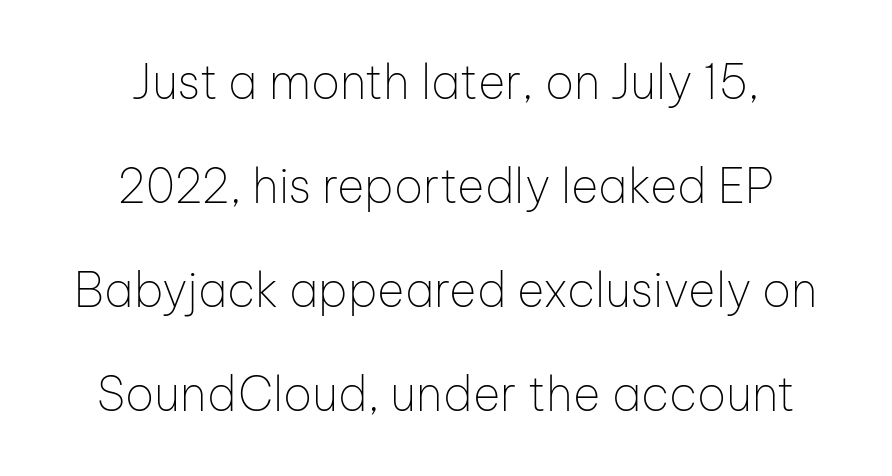
{"serif": "no", "italic": "no", "bold": "no", "weight": "thin", "width": "normal", "stroke_contrast": "low", "x_height": "medium", "monospaced": "no", "underline": "no", "align": "center", "line_spacing": "loose", "line_spacing_ratio": 2.21, "letter_spacing": "normal", "letter_spacing_em": 0.0, "glyph_px": 47}
